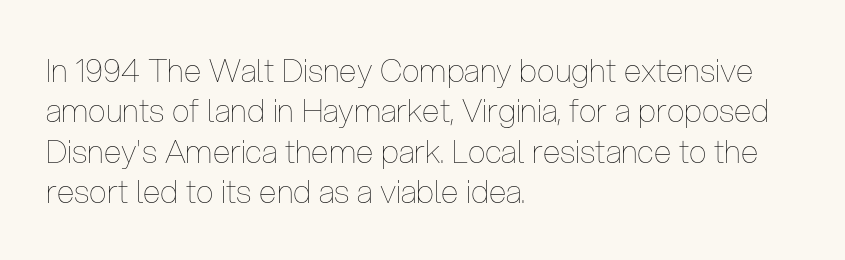
Q: Is the text bold? A: No.
Q: Is the text italic (slanted)? A: No, it is upright.
Q: Is the text underlined? A: No.
Q: How is the paragraph aligned? A: Left-aligned.
Q: Is the spacing between letters normal or unusually wide? A: Normal.
Q: Is the spacing between lines tight, normal or loose? A: Normal.
Q: Width (condensed, normal, or wide)? A: Condensed.
Q: Stroke contrast? A: Low.
Q: x-height? A: Medium.
Q: Monospaced? A: No.
